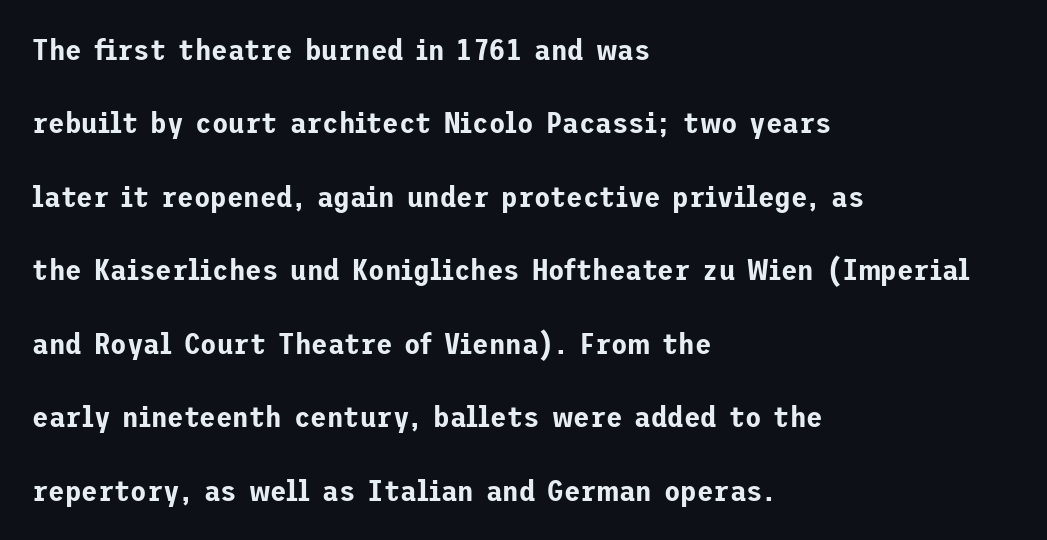
The type sits square on the baseline with zero lean. The horizontal fit of the characters is conventional and even. Horizontal alignment here is leftward, the default for most running prose. The passage shown is not underscored anywhere.
